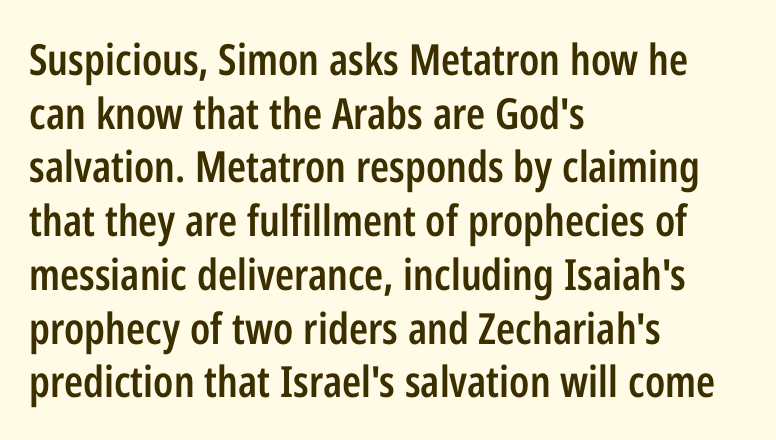
Q: Is the text bold? A: Semi-bold.
Q: Is the text italic (slanted)? A: No, it is upright.
Q: Is the typeface a serif or a sans-serif typeface? A: Sans-serif.
Q: Is the text underlined? A: No.
Q: How is the paragraph aligned? A: Left-aligned.
Q: Is the spacing between letters normal or unusually wide? A: Normal.
Q: Is the spacing between lines tight, normal or loose? A: Normal.
Q: Width (condensed, normal, or wide)? A: Condensed.
Q: Stroke contrast? A: Low.
Q: x-height? A: Medium.
Q: Monospaced? A: No.
